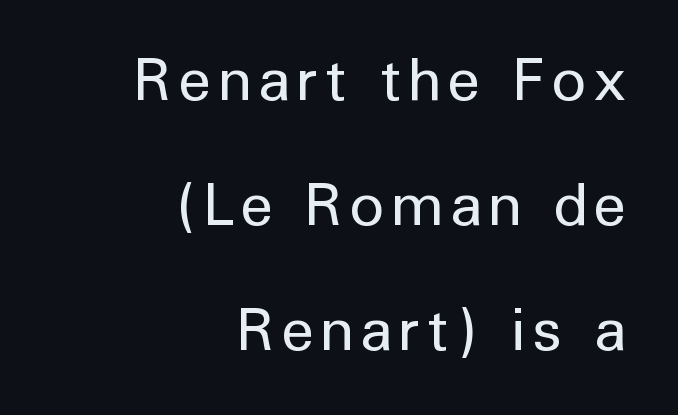
The image shows 59 px regular-weight sans-serif type, upright; set right-aligned, loose line spacing (2.12x), not underlined; low stroke contrast and a medium x-height.
